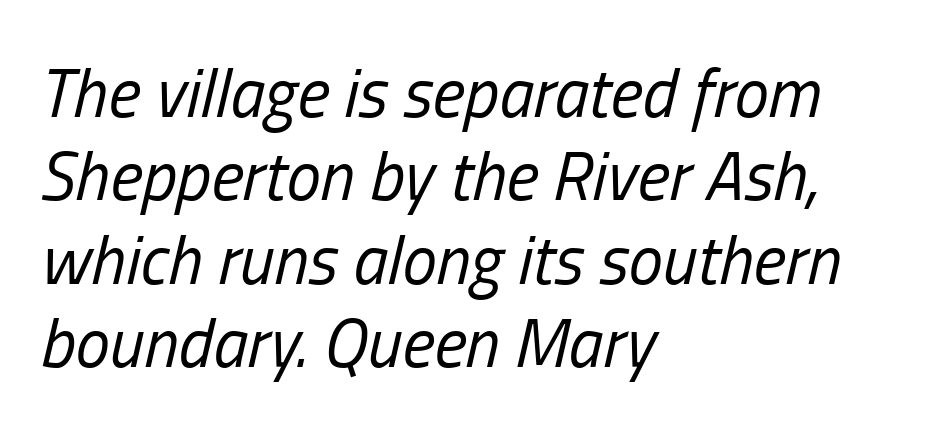
Quick note: underline off. Do the characters align in a grid? No, the font is proportional. Each word holds together tightly as a unit, with standard inter-letter gaps. The font's italic variant was chosen for this text.
